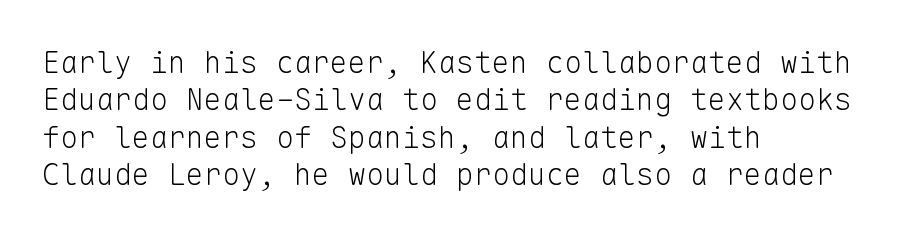
The image shows 30 px light sans-serif type, upright, monospaced; set left-aligned, normal line spacing (1.25x), normal letter spacing, not underlined; low stroke contrast and a medium x-height.
